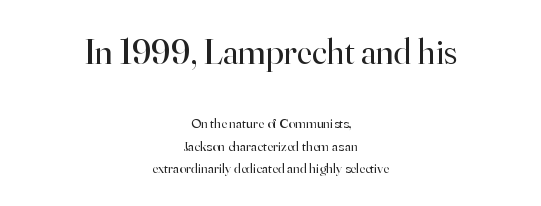
Q: Is the text bold? A: No.
Q: Is the text italic (slanted)? A: No, it is upright.
Q: Is the typeface a serif or a sans-serif typeface? A: Serif.
Q: Is the text underlined? A: No.
Q: How is the paragraph aligned? A: Centered.
Q: Is the spacing between letters normal or unusually wide? A: Normal.
Q: Is the spacing between lines tight, normal or loose? A: Normal.
Q: Which block of text is set in a larger size, the first (top) or the second (bottom)? A: The first (top) one.
Q: Width (condensed, normal, or wide)? A: Normal.
Q: Stroke contrast? A: High.
Q: x-height? A: Small.
Q: Monospaced? A: No.
